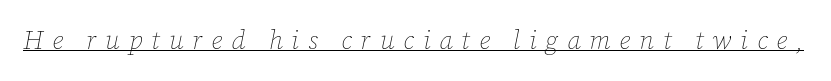
Q: Is the text bold? A: No.
Q: Is the text italic (slanted)? A: Yes, it leans right by about 12 degrees.
Q: Is the text underlined? A: Yes.
Q: Is the spacing between letters normal or unusually wide? A: Unusually wide.
